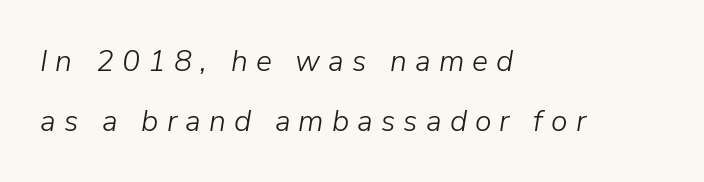
{"italic": "yes", "lean": "right", "slant_degrees": 9, "bold": "no", "weight": "light", "width": "normal", "stroke_contrast": "low", "x_height": "medium", "monospaced": "no", "underline": "no", "align": "left", "line_spacing": "loose", "line_spacing_ratio": 2.0, "letter_spacing": "wide", "letter_spacing_em": 0.27, "glyph_px": 30}
